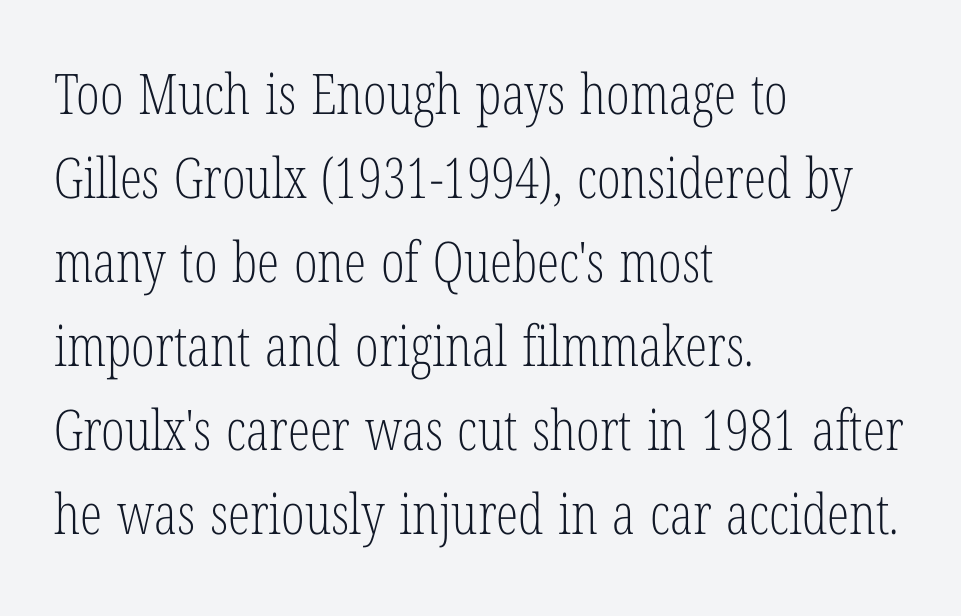
Letters have the restrained weight of plain body copy at most. The text block is weighted toward the left margin, trailing off unevenly rightward. Type without underlining. Compared with typical paragraphs, the rows here are spaced about the same. Italic? Not at all — the glyphs are vertical.
